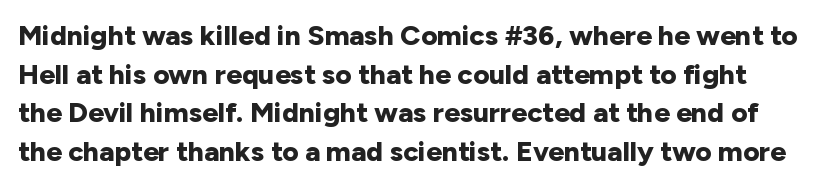
Unlike italic type, these characters show no tilt at all. The rendering shows plain stroke endings on the letterforms — a sans-serif design. Evenly set lines give the paragraph a standard silhouette. Here the designer chose a conventional face with non-uniform glyph widths.
